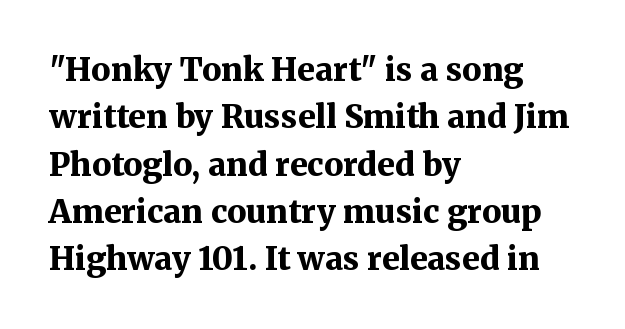
The image shows 32 px bold serif type, upright; set left-aligned, normal line spacing (1.48x), normal letter spacing, not underlined; medium stroke contrast and a medium x-height.
